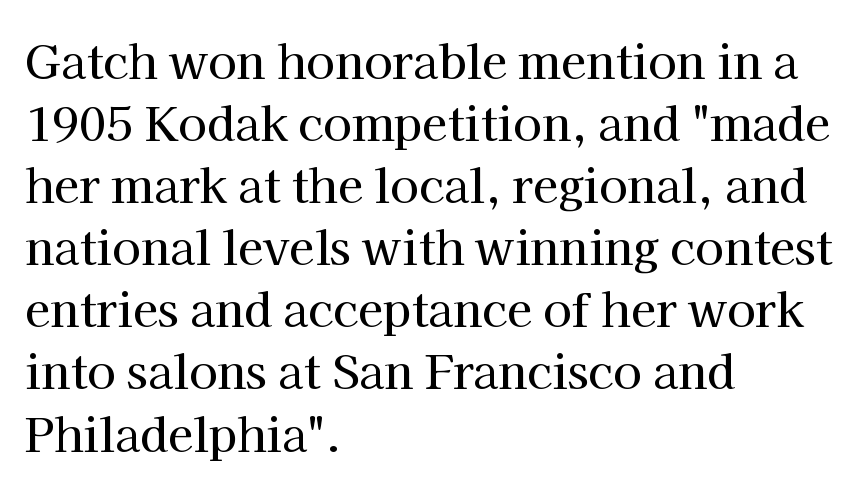
Q: Is the text italic (slanted)? A: No, it is upright.
Q: Is the typeface a serif or a sans-serif typeface? A: Serif.
Q: Is the text underlined? A: No.
Q: How is the paragraph aligned? A: Left-aligned.
Q: Is the spacing between letters normal or unusually wide? A: Normal.
Q: Is the spacing between lines tight, normal or loose? A: Normal.
Q: Width (condensed, normal, or wide)? A: Normal.
Q: Stroke contrast? A: High.
Q: x-height? A: Medium.
Q: Monospaced? A: No.
